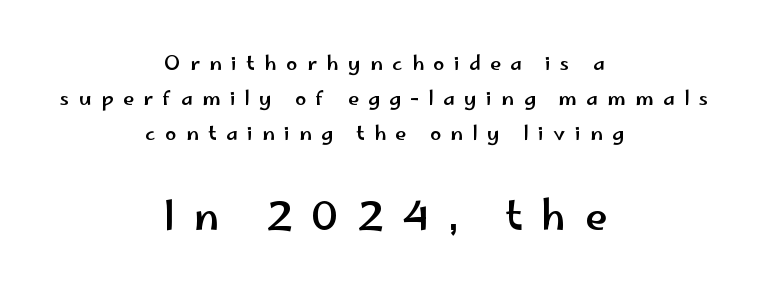
The image shows 40 px wide sans-serif type, upright; set centered, line spacing 1.76x, unusually wide letter spacing (+0.47 em), not underlined; the second (bottom) block is 2.0x larger; low stroke contrast and a small x-height.
